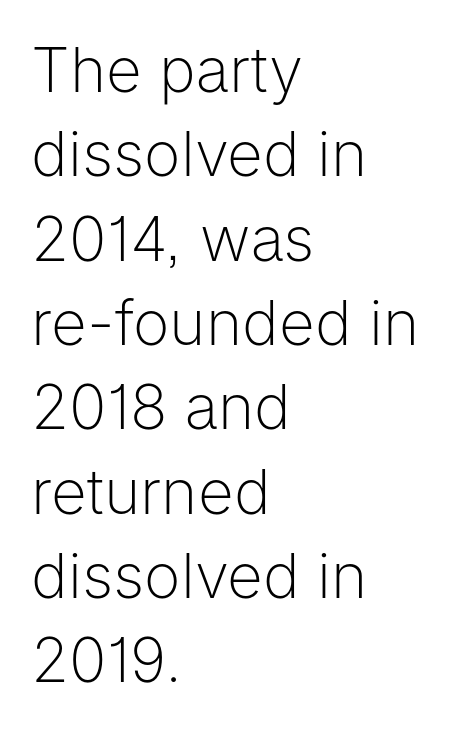
{"serif": "no", "italic": "no", "bold": "no", "weight": "light", "width": "normal", "stroke_contrast": "low", "x_height": "medium", "monospaced": "no", "underline": "no", "align": "left", "line_spacing": "normal", "line_spacing_ratio": 1.36, "letter_spacing": "normal", "letter_spacing_em": 0.0, "glyph_px": 62}
